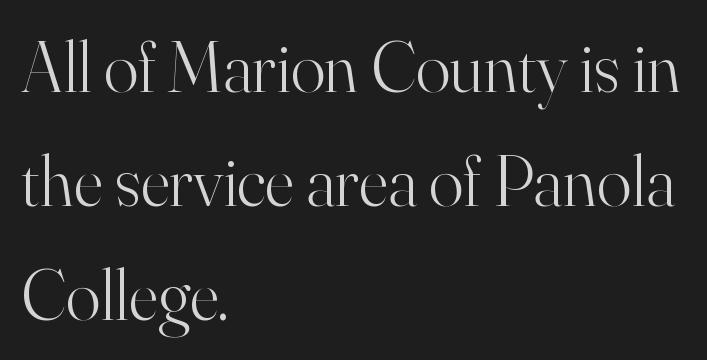
Honestly, the row spacing looks completely unremarkable. Characters remain perfectly vertical along every line. Left-aligned paragraph, ragged on the right. Here the designer chose a conventional face with non-uniform glyph widths. Stems and bowls with no extra thickness — not bold. The words here are not underlined.
